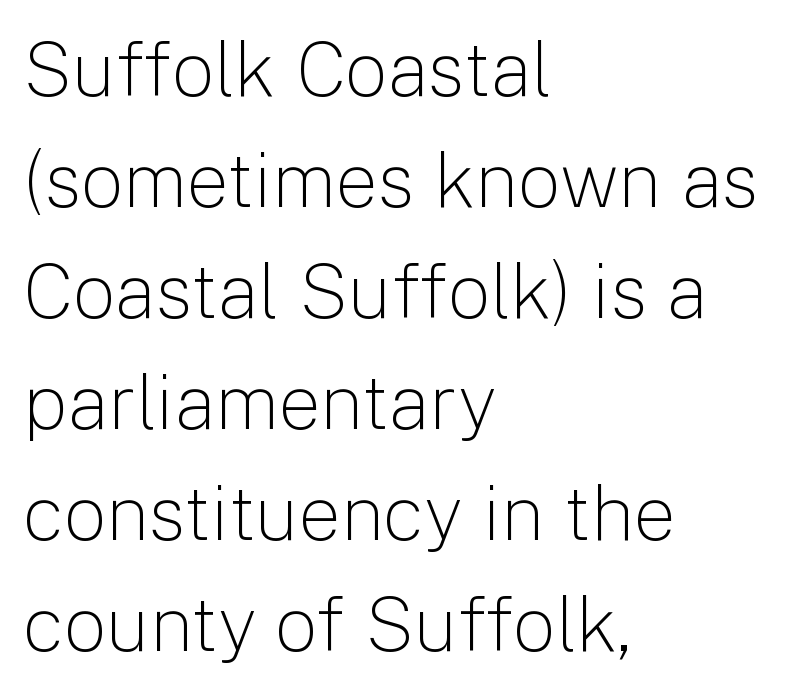
Q: Is the text bold? A: No.
Q: Is the text italic (slanted)? A: No, it is upright.
Q: Is the typeface a serif or a sans-serif typeface? A: Sans-serif.
Q: Is the text underlined? A: No.
Q: How is the paragraph aligned? A: Left-aligned.
Q: Is the spacing between letters normal or unusually wide? A: Normal.
Q: Is the spacing between lines tight, normal or loose? A: Normal.
Q: Width (condensed, normal, or wide)? A: Normal.
Q: Stroke contrast? A: Low.
Q: x-height? A: Medium.
Q: Monospaced? A: No.
